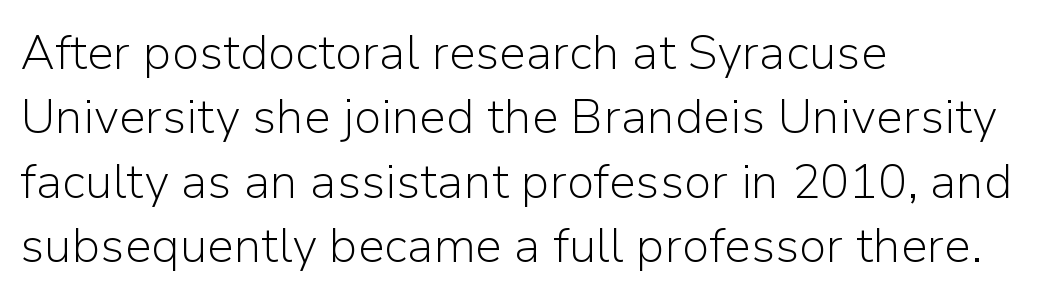
The image shows 48 px light sans-serif type, upright; set left-aligned, normal line spacing (1.34x), normal letter spacing, not underlined; low stroke contrast and a medium x-height.
